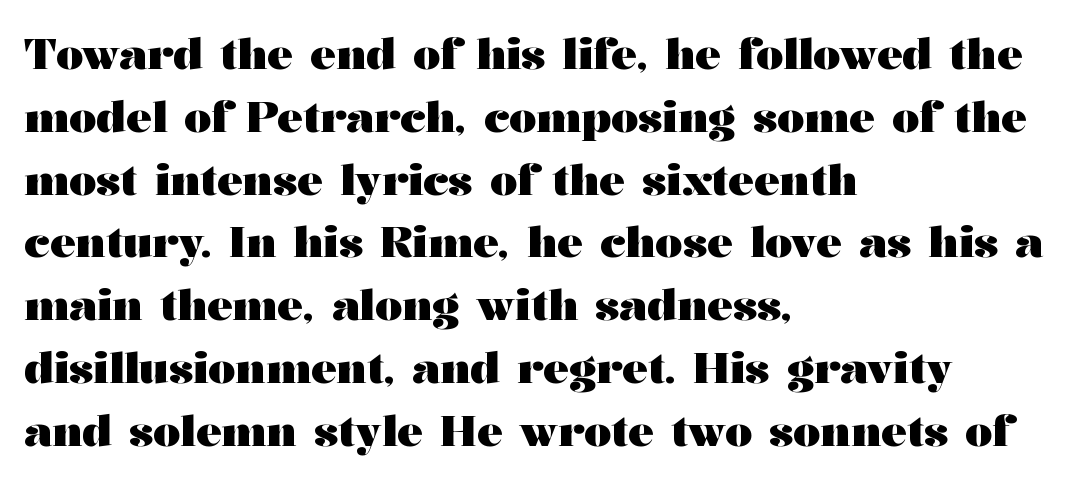
The image shows 43 px heavy, wide serif type, upright; set left-aligned, normal line spacing (1.46x), normal letter spacing, not underlined; medium stroke contrast and a medium x-height.
